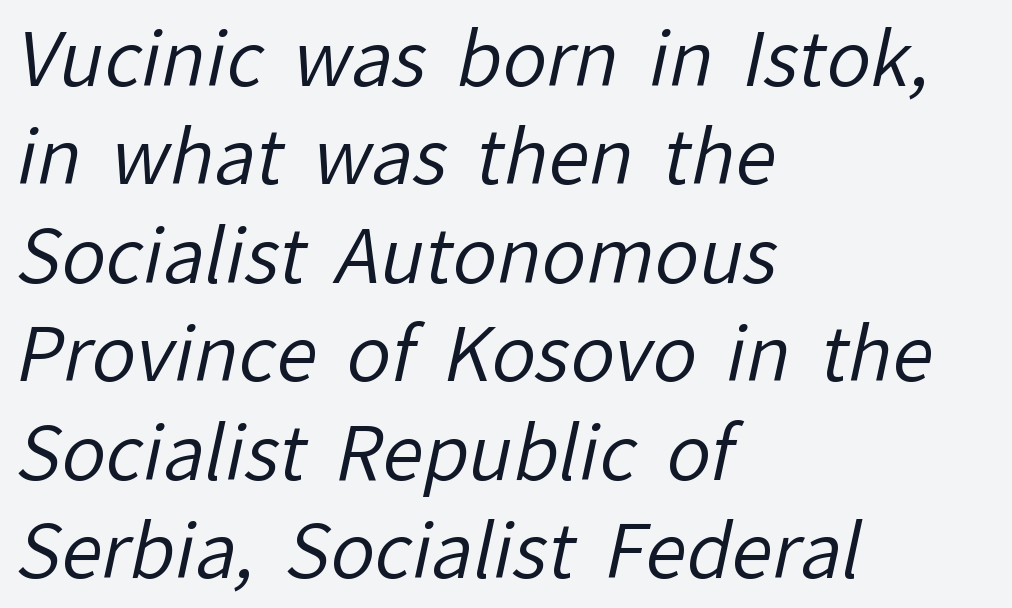
Q: Is the text bold? A: No.
Q: Is the typeface a serif or a sans-serif typeface? A: Sans-serif.
Q: Is the text underlined? A: No.
Q: How is the paragraph aligned? A: Left-aligned.
Q: Is the spacing between letters normal or unusually wide? A: Normal.
Q: Is the spacing between lines tight, normal or loose? A: Normal.
Q: Width (condensed, normal, or wide)? A: Normal.
Q: Stroke contrast? A: Low.
Q: x-height? A: Medium.
Q: Monospaced? A: No.
